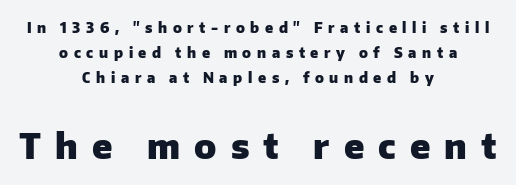
The image shows 35 px heavy sans-serif type, upright; set centered, line spacing 1.8x, unusually wide letter spacing (+0.4 em), not underlined; the second (bottom) block is 2.5x larger; low stroke contrast and a medium x-height.
